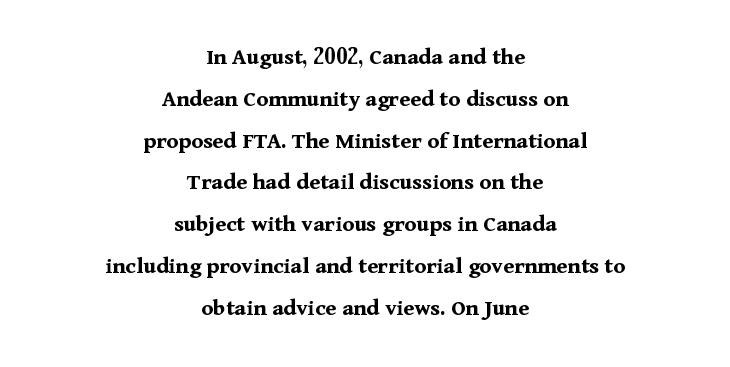
No word sits above an underline. The type is set solid horizontally, with unmodified tracking. If you folded the block vertically in half, each line would mirror itself in length. Weight check: bold — yes, fully. When letters stand straight like this, we call the style roman or upright.
